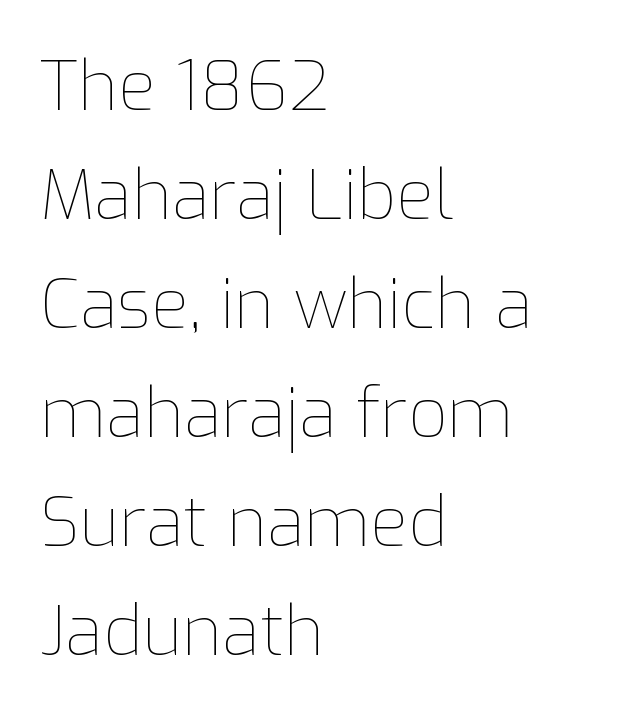
Q: Is the text bold? A: No.
Q: Is the text italic (slanted)? A: No, it is upright.
Q: Is the text underlined? A: No.
Q: How is the paragraph aligned? A: Left-aligned.
Q: Is the spacing between letters normal or unusually wide? A: Normal.
Q: Is the spacing between lines tight, normal or loose? A: Normal.
Q: Width (condensed, normal, or wide)? A: Normal.
Q: Stroke contrast? A: Low.
Q: x-height? A: Medium.
Q: Monospaced? A: No.
